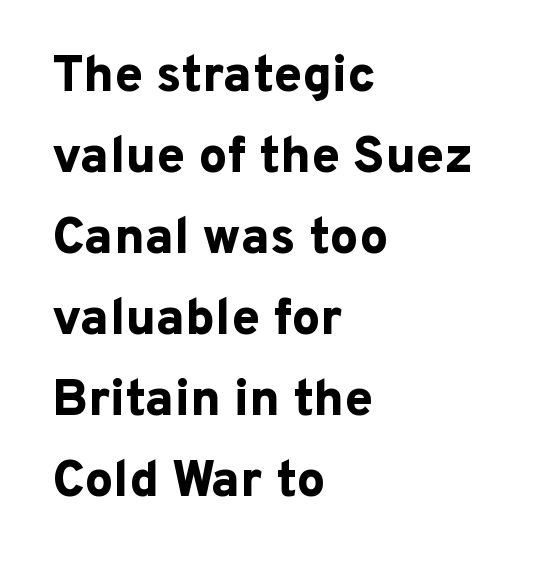
{"serif": "no", "italic": "no", "bold": "yes", "weight": "bold", "width": "normal", "stroke_contrast": "low", "x_height": "medium", "monospaced": "no", "underline": "no", "align": "left", "line_spacing": "normal", "line_spacing_ratio": 1.59, "letter_spacing": "normal", "letter_spacing_em": 0.0, "glyph_px": 51}
